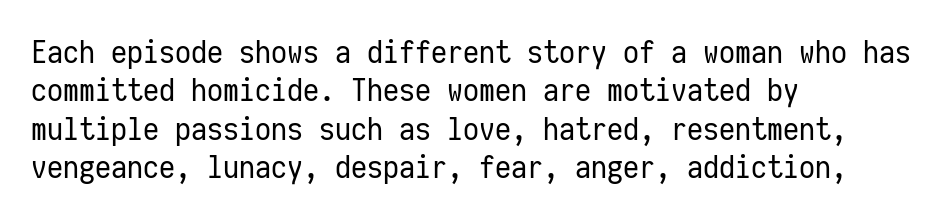
Only glyphs here, with clear space below each row. Ascenders rise straight up at ninety degrees. The passage shown is typeset with a sans-serif family. Here the designer chose a console-style face with uniform glyph widths.
